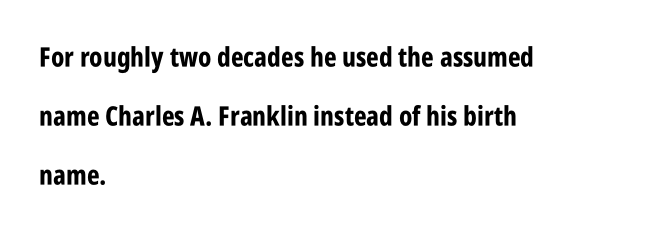
Italic: no, the glyphs are upright roman. The lines in this sample share a left origin and differ only in where they stop. Bare-footed words on every line. Spacing between characters is what you'd get straight out of the box. The letters are bold, with thick, heavy strokes. Regarding leading, the lines here are spaced well apart.
